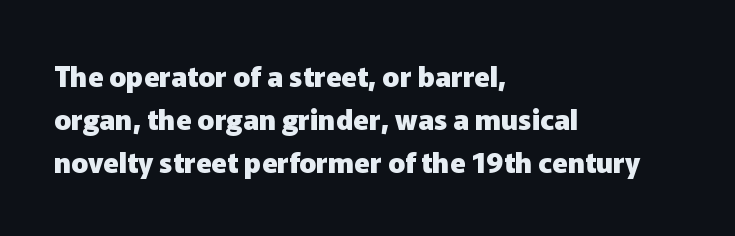
Q: Is the text bold? A: Yes.
Q: Is the text italic (slanted)? A: No, it is upright.
Q: Is the typeface a serif or a sans-serif typeface? A: Sans-serif.
Q: Is the text underlined? A: No.
Q: How is the paragraph aligned? A: Left-aligned.
Q: Is the spacing between letters normal or unusually wide? A: Normal.
Q: Is the spacing between lines tight, normal or loose? A: Normal.
Q: Width (condensed, normal, or wide)? A: Normal.
Q: Stroke contrast? A: Low.
Q: x-height? A: Medium.
Q: Monospaced? A: No.
